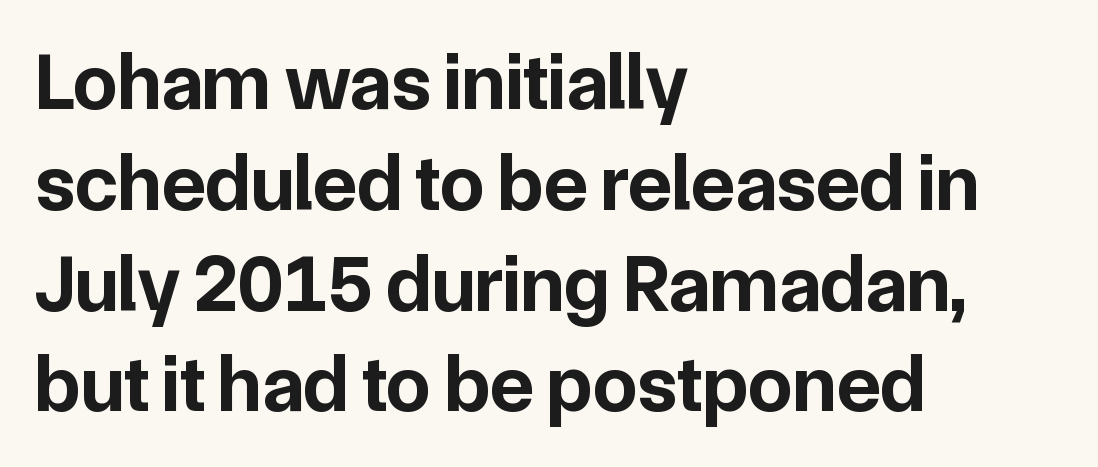
{"serif": "no", "italic": "no", "bold": "yes", "weight": "bold", "width": "normal", "stroke_contrast": "low", "x_height": "medium", "monospaced": "no", "underline": "no", "align": "left", "line_spacing": "normal", "line_spacing_ratio": 1.26, "letter_spacing": "normal", "letter_spacing_em": 0.0, "glyph_px": 80}
